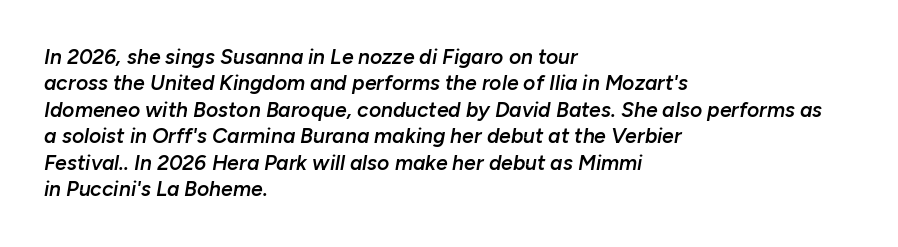
The image shows 21 px text type, italic (leaning right); set left-aligned, normal line spacing (1.26x), normal letter spacing, not underlined.
